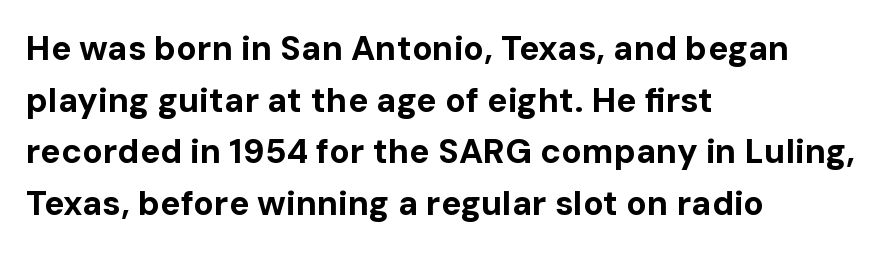
The image shows 34 px bold sans-serif type, upright; set left-aligned, normal line spacing (1.52x), normal letter spacing, not underlined; low stroke contrast and a medium x-height.
